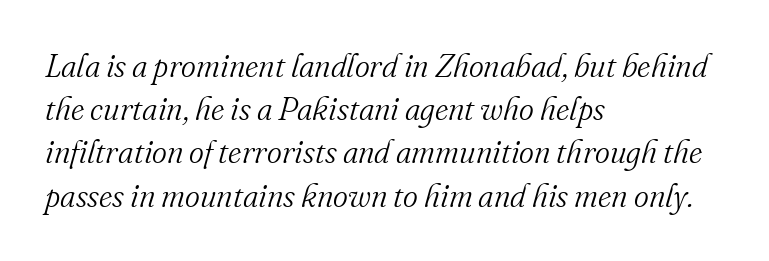
The image shows 32 px light serif type, italic (leaning right); set left-aligned, normal line spacing (1.35x), normal letter spacing, not underlined; medium stroke contrast and a small x-height.
